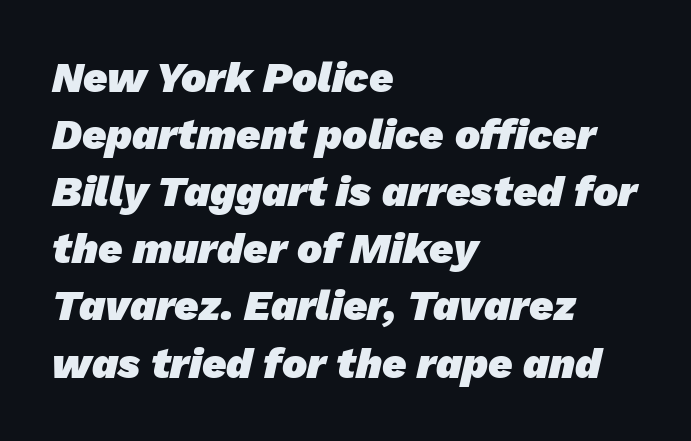
{"serif": "no", "bold": "yes", "weight": "heavy", "width": "normal", "stroke_contrast": "low", "x_height": "medium", "monospaced": "no", "underline": "no", "align": "left", "line_spacing": "normal", "line_spacing_ratio": 1.36, "letter_spacing": "normal", "letter_spacing_em": 0.0, "glyph_px": 42}
